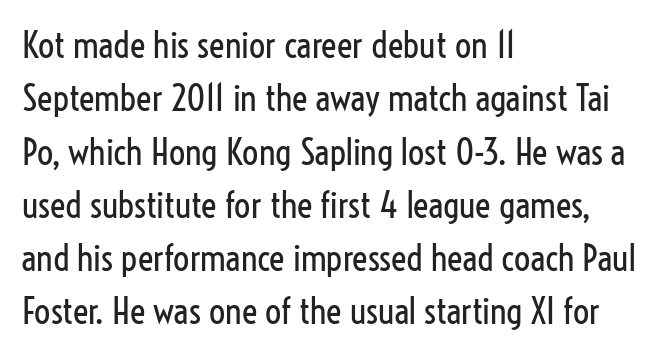
The image shows 36 px regular-weight, condensed sans-serif type, upright; set left-aligned, normal line spacing (1.48x), normal letter spacing, not underlined; low stroke contrast and a medium x-height.
